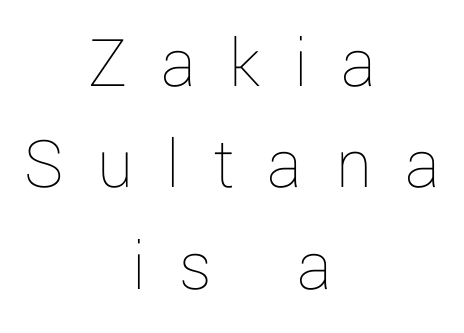
The image shows 73 px thin type, upright; set centered, normal line spacing (1.39x), unusually wide letter spacing (+0.46 em), not underlined; low stroke contrast and a medium x-height.
